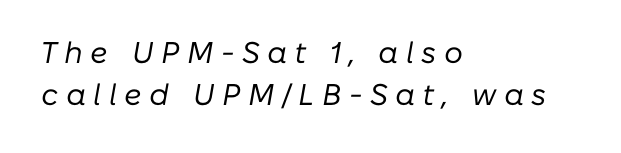
{"italic": "yes", "lean": "right", "slant_degrees": 10, "bold": "no", "weight": "regular", "width": "normal", "stroke_contrast": "low", "x_height": "medium", "monospaced": "no", "underline": "no", "align": "left", "line_spacing": "normal", "line_spacing_ratio": 1.41, "letter_spacing": "wide", "letter_spacing_em": 0.25, "glyph_px": 30}
